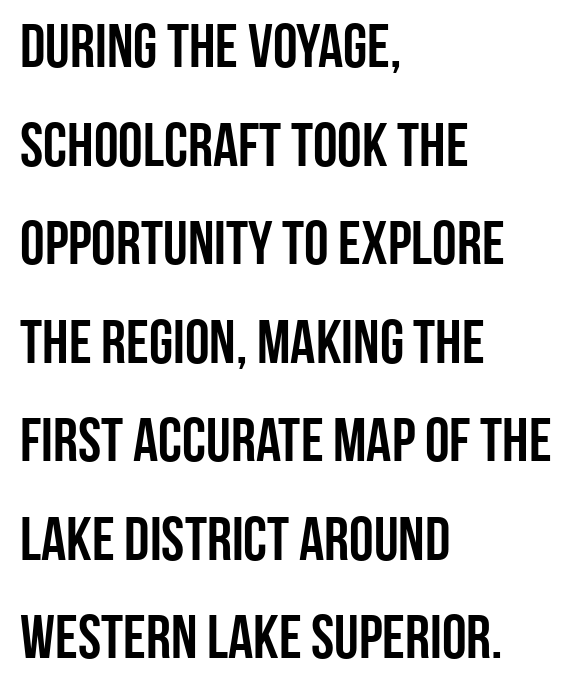
Clear beneath every line of the passage. Interline gaps are of average width in this sample. Nothing sits at the stroke ends, so this counts as sans-serif. Do the characters align in a grid? No, the font is proportional.
